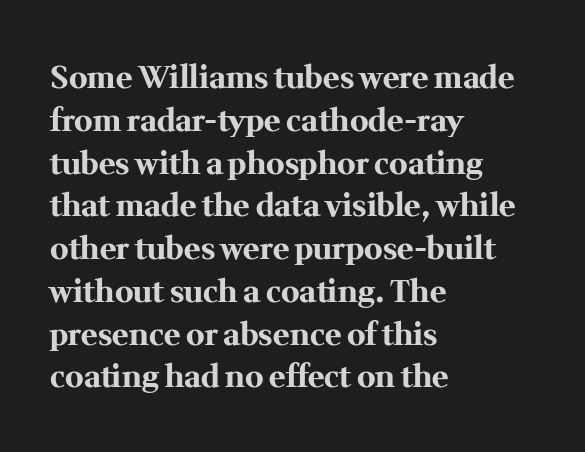
Q: Is the text bold? A: Yes.
Q: Is the text italic (slanted)? A: No, it is upright.
Q: Is the typeface a serif or a sans-serif typeface? A: Serif.
Q: Is the text underlined? A: No.
Q: How is the paragraph aligned? A: Left-aligned.
Q: Is the spacing between letters normal or unusually wide? A: Normal.
Q: Is the spacing between lines tight, normal or loose? A: Normal.
Q: Width (condensed, normal, or wide)? A: Normal.
Q: Stroke contrast? A: Medium.
Q: x-height? A: Medium.
Q: Monospaced? A: No.
